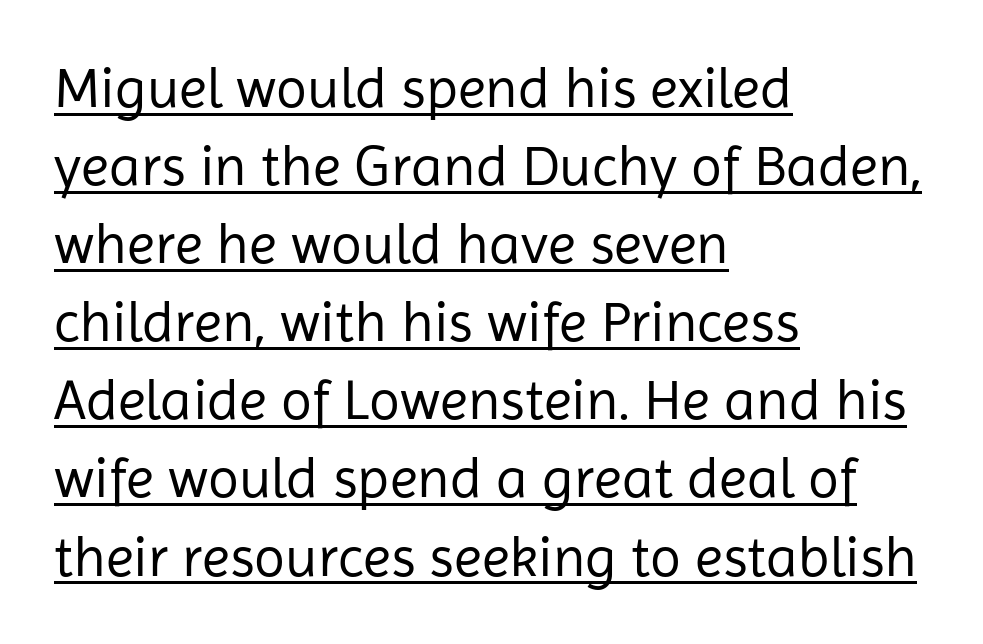
One-word summary of the alignment: left. Letters have the restrained weight of plain body copy at most. This sample keeps an unexceptional amount of space between lines. A roman cut, with each character standing at attention. Letter spacing: default. The typeface chosen for these lines omits serifs.
